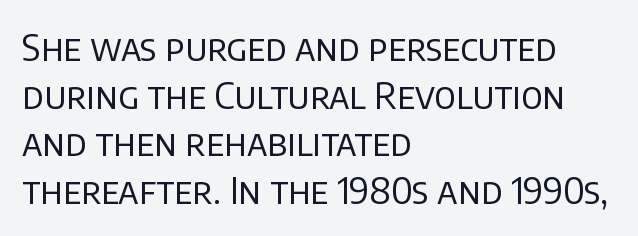
Observe the absence of serifs on each vertical stroke in this sample. The passage shown is not underscored anywhere. Caption: multi-line text, flush left, ragged right. Is this a fixed-width face? No — the glyphs have proportional, varying widths. A normal amount of white space separates one row of letters from the next. No extra ink here — the face is not bold.
